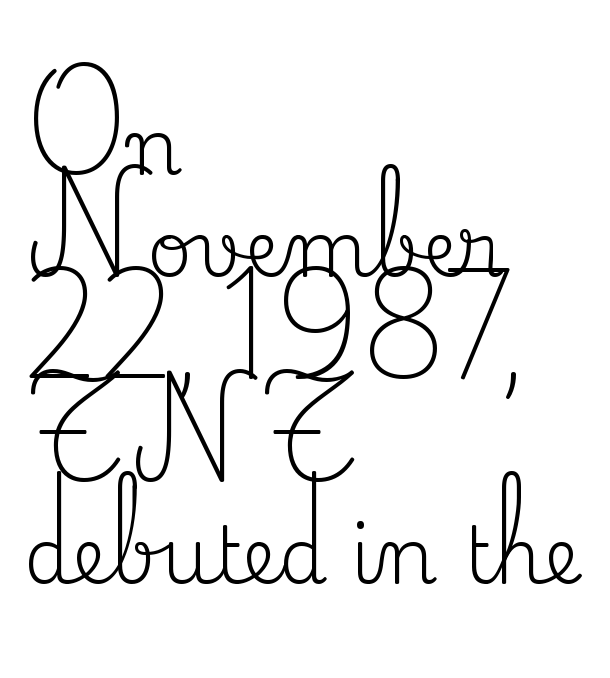
{"serif": "yes", "italic": "no", "bold": "no", "weight": "regular", "width": "normal", "stroke_contrast": "medium", "x_height": "small", "monospaced": "no", "underline": "no", "align": "left", "line_spacing": "normal", "line_spacing_ratio": 1.31, "letter_spacing": "normal", "letter_spacing_em": 0.0, "glyph_px": 78}
